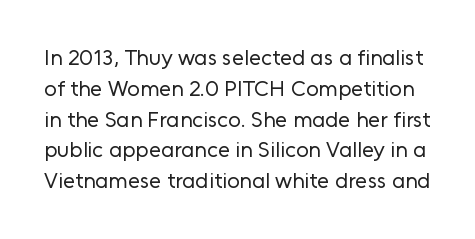
Q: Is the text bold? A: No.
Q: Is the text italic (slanted)? A: No, it is upright.
Q: Is the text underlined? A: No.
Q: Is the spacing between letters normal or unusually wide? A: Normal.
Q: Is the spacing between lines tight, normal or loose? A: Normal.
